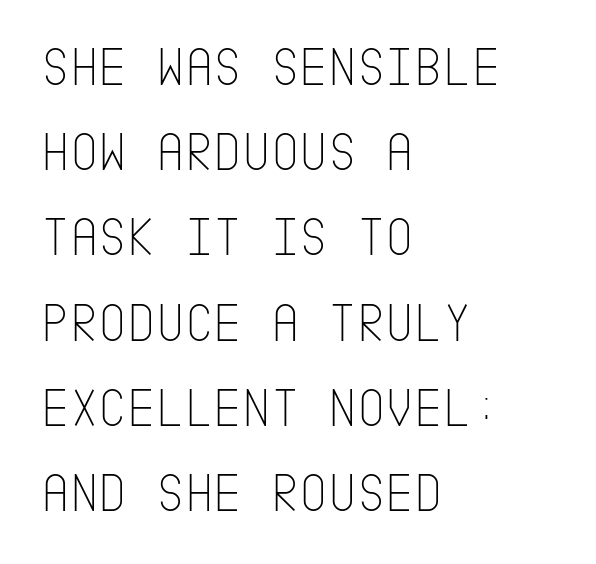
{"serif": "no", "italic": "no", "bold": "no", "weight": "thin", "width": "condensed", "stroke_contrast": "low", "x_height": "large", "underline": "no", "align": "left", "line_spacing": "normal", "line_spacing_ratio": 1.55, "letter_spacing": "normal", "letter_spacing_em": 0.0, "glyph_px": 55}
